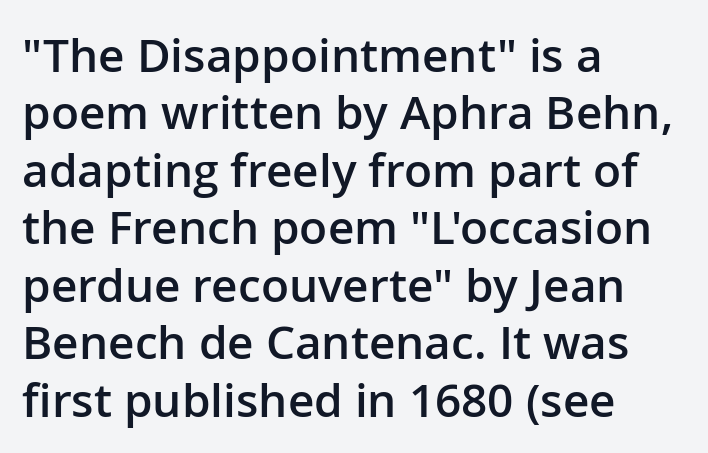
The image shows 46 px semibold sans-serif type, upright; set left-aligned, normal line spacing (1.25x), normal letter spacing, not underlined; low stroke contrast and a medium x-height.
